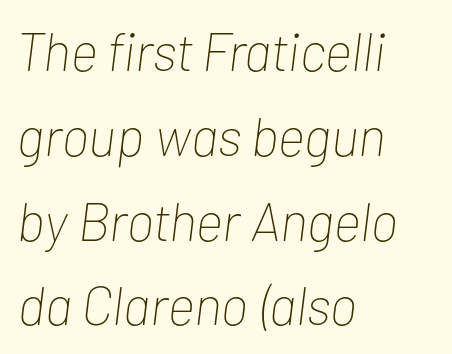
{"italic": "yes", "lean": "right", "slant_degrees": 7, "bold": "no", "weight": "thin", "width": "condensed", "stroke_contrast": "low", "x_height": "medium", "monospaced": "no", "underline": "no", "align": "left", "line_spacing": "normal", "line_spacing_ratio": 1.57, "letter_spacing": "normal", "letter_spacing_em": 0.0, "glyph_px": 54}
